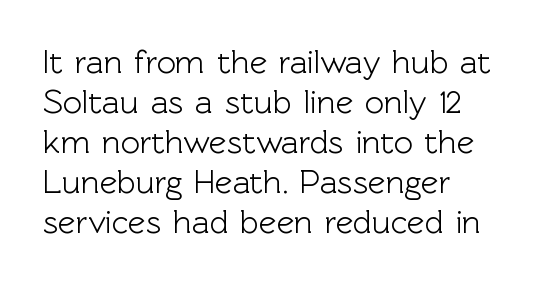
The image shows 33 px sans-serif type, upright; set left-aligned, line spacing 1.21x, normal letter spacing, not underlined; a medium x-height.
